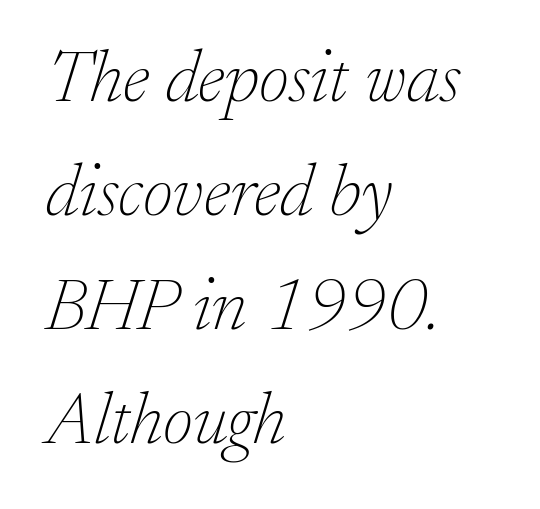
Regular leading. The line texture is even and compact thanks to regular tracking. Looks like regular typesetting: each glyph gets only the width it needs. Think standard paragraph weight, or any step lighter than that. The face used here has a pronounced slope to its letters.
